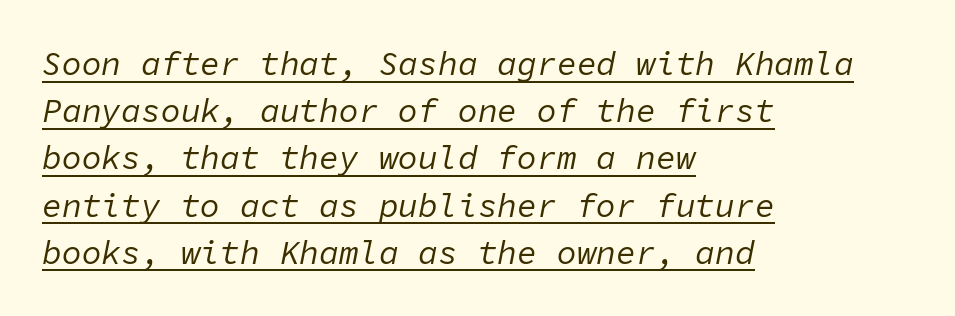
Notice how descenders clear the ascenders below comfortably — that's standard leading. Is the letter spacing exaggerated? No — it looks like the ordinary default. Letters have the restrained weight of plain body copy at most. You can tell it's italic because the verticals aren't actually vertical. These lines stack with their left ends in a neat column. Spacing verdict: monospaced, one width for all characters.
